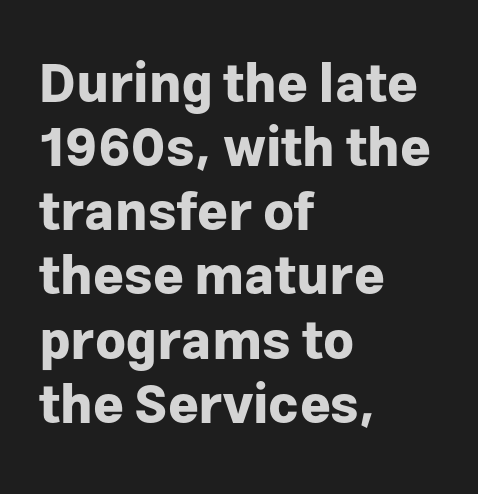
{"serif": "no", "italic": "no", "bold": "yes", "weight": "bold", "width": "normal", "stroke_contrast": "low", "x_height": "medium", "monospaced": "no", "underline": "no", "align": "left", "line_spacing_ratio": 1.21, "letter_spacing": "normal", "letter_spacing_em": 0.0, "glyph_px": 53}
